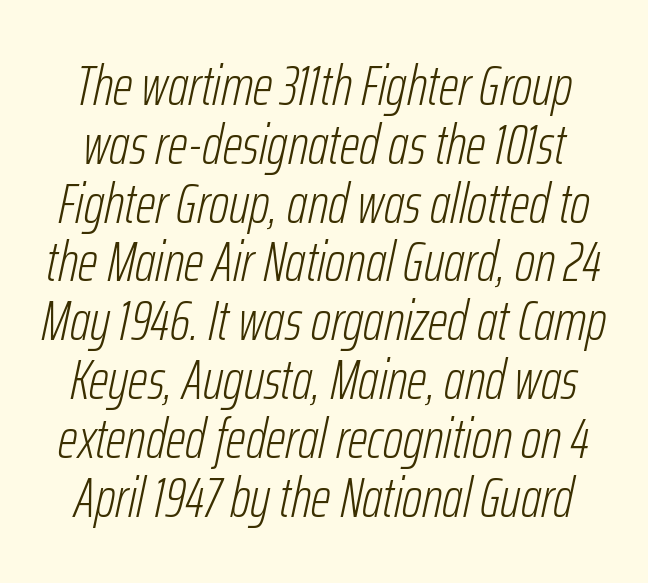
Descenders hang freely into open space. Does extra space separate the letters? No, they use regular spacing. Notice how the stems are inclined rather than vertical — that's the hallmark of italics. What's the leading like? Squeezed, with rows nearly overlapping.
